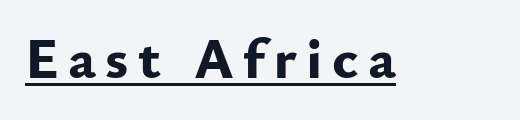
Designer's note — italics off, roman on. Underline: present. I'd describe the lettering as bold — thick and assertive. A sans-serif font was chosen for this passage.
